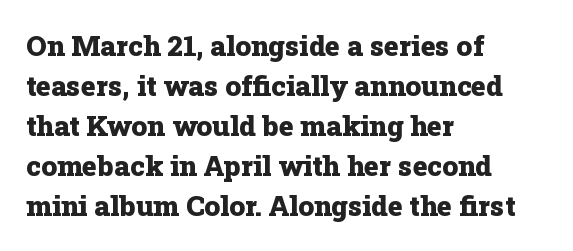
The passage is arranged the way most books set body copy — flush left. Plain, unruled lines of type. In terms of letterform style, serifs are clearly present. Strong, thick strokes mark this as bold type.
